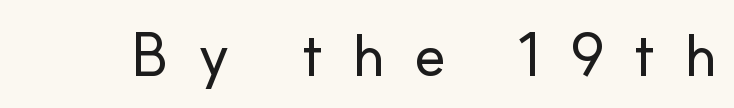
{"serif": "no", "italic": "no", "width": "normal", "stroke_contrast": "low", "x_height": "small", "monospaced": "no", "underline": "no", "letter_spacing": "wide", "letter_spacing_em": 0.47, "glyph_px": 60}
